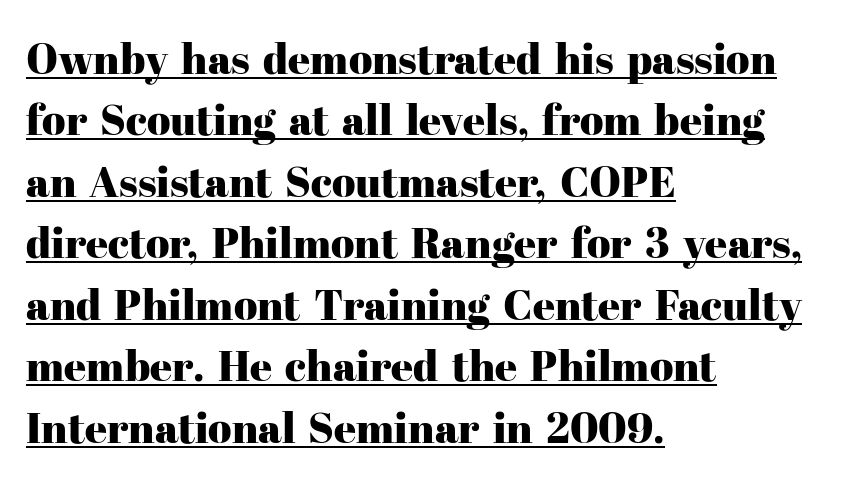
The image shows 43 px serif type, upright; set left-aligned, normal line spacing (1.43x), normal letter spacing, underlined; high stroke contrast and a medium x-height.
